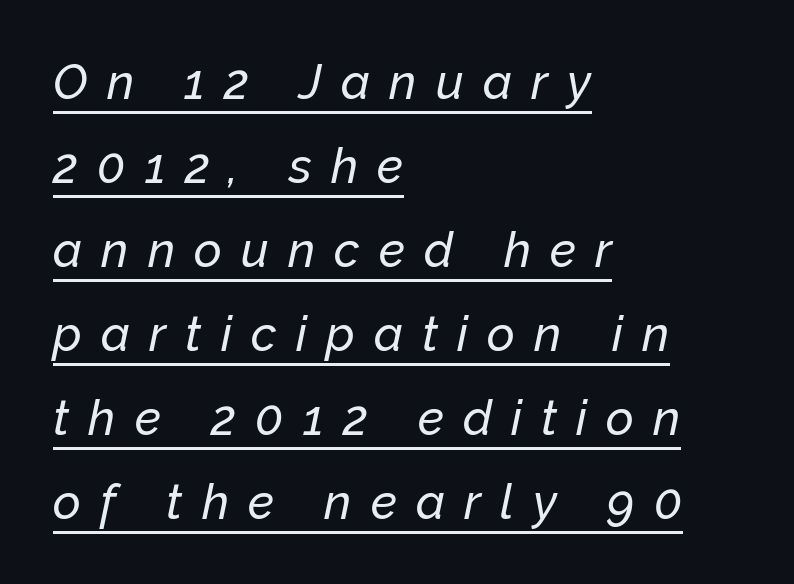
Think of a printed novel: that variable character pitch is what you see here. Somebody hit Ctrl+U on this one — the words are underlined. The text block is weighted toward the left margin, trailing off unevenly rightward. Italic: yes, the glyphs are oblique. Glyph-to-glyph distance is far greater than everyday printed text.
